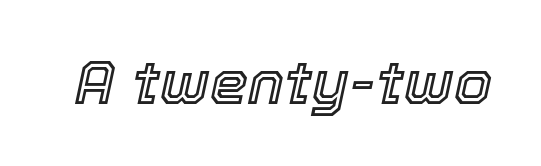
{"italic": "yes", "lean": "right", "slant_degrees": 12, "width": "normal", "x_height": "medium", "monospaced": "no", "underline": "no", "letter_spacing": "normal", "letter_spacing_em": 0.0, "glyph_px": 61}
